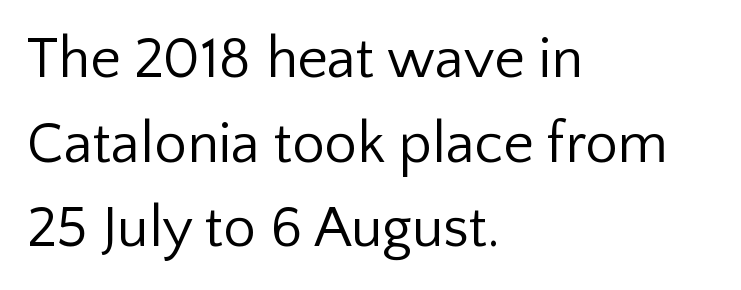
{"serif": "no", "italic": "no", "bold": "no", "weight": "regular", "width": "normal", "stroke_contrast": "low", "x_height": "medium", "monospaced": "no", "underline": "no", "align": "left", "line_spacing": "normal", "line_spacing_ratio": 1.46, "letter_spacing": "normal", "letter_spacing_em": 0.0, "glyph_px": 58}
